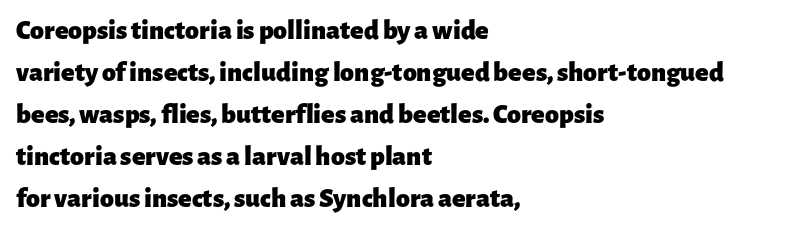
The image shows 28 px heavy sans-serif type, upright; set left-aligned, normal line spacing (1.5x), normal letter spacing, not underlined; low stroke contrast and a medium x-height.
